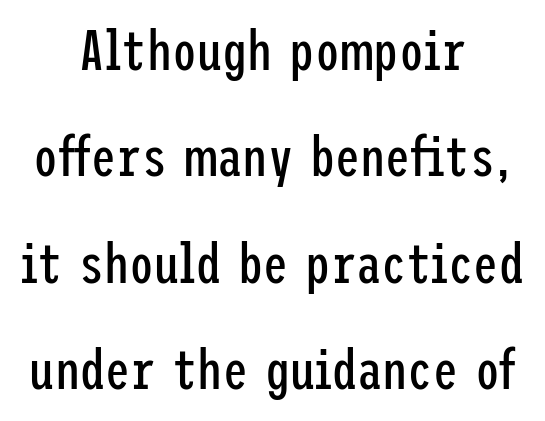
The image shows 56 px regular-weight, condensed sans-serif type, upright; set centered, loose line spacing (1.9x), normal letter spacing, not underlined; low stroke contrast and a medium x-height.
